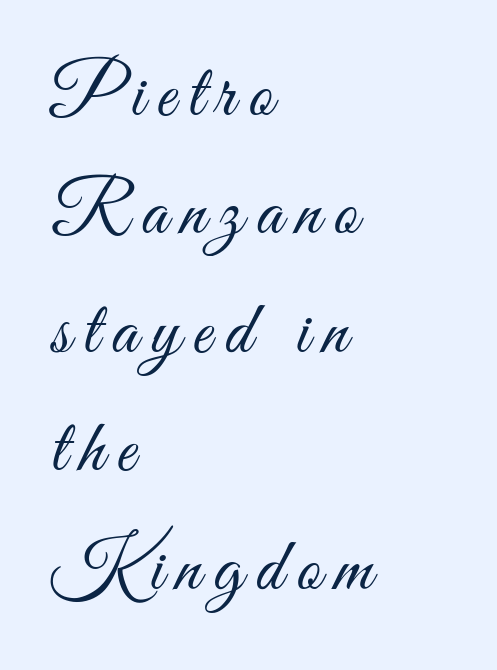
The image shows 75 px light, condensed sans-serif type; set left-aligned, normal line spacing (1.58x), not underlined; medium stroke contrast and a small x-height.
